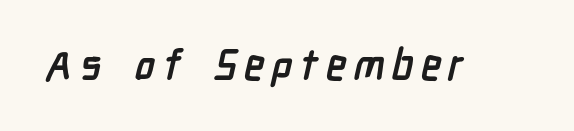
{"serif": "no", "bold": "yes", "weight": "semibold", "width": "condensed", "stroke_contrast": "low", "x_height": "medium", "monospaced": "no", "underline": "no", "glyph_px": 42}
